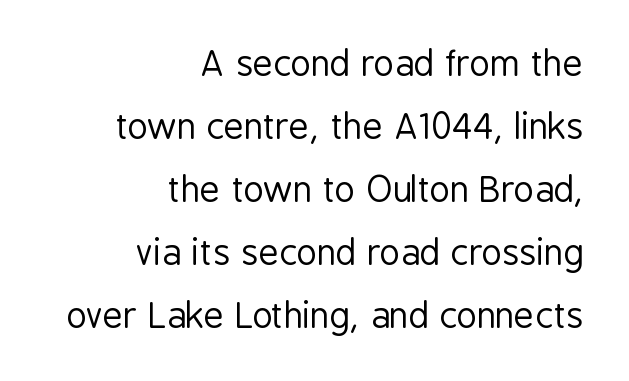
{"serif": "no", "italic": "no", "bold": "no", "weight": "regular", "width": "condensed", "stroke_contrast": "low", "x_height": "medium", "monospaced": "no", "underline": "no", "align": "right", "line_spacing_ratio": 1.8, "letter_spacing": "normal", "letter_spacing_em": 0.0, "glyph_px": 35}
